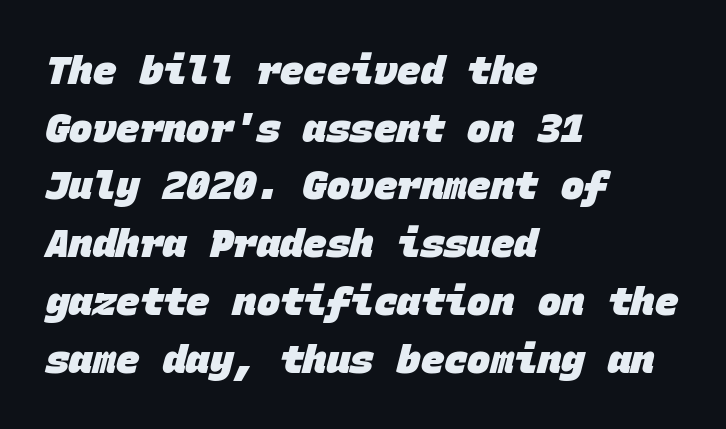
{"serif": "no", "bold": "yes", "weight": "heavy", "width": "normal", "stroke_contrast": "low", "x_height": "large", "monospaced": "yes", "underline": "no", "align": "left", "line_spacing": "normal", "line_spacing_ratio": 1.48, "letter_spacing": "normal", "letter_spacing_em": 0.0, "glyph_px": 39}
